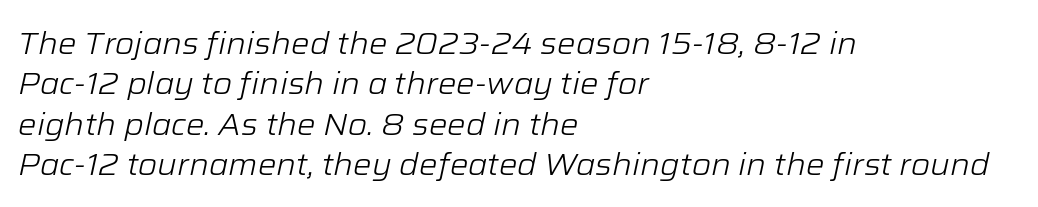
The image shows 31 px light type, italic (leaning right); set left-aligned, normal line spacing (1.3x), normal letter spacing, not underlined; low stroke contrast and a medium x-height.
